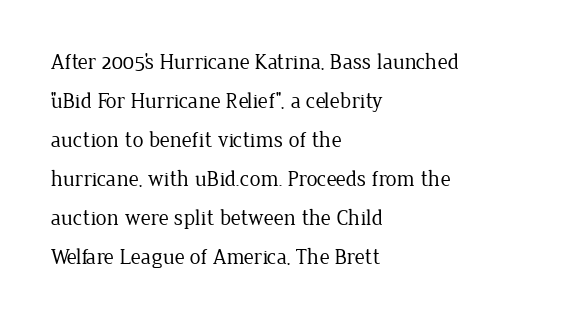
Q: Is the text bold? A: No.
Q: Is the text italic (slanted)? A: No, it is upright.
Q: Is the text underlined? A: No.
Q: How is the paragraph aligned? A: Left-aligned.
Q: Is the spacing between letters normal or unusually wide? A: Normal.
